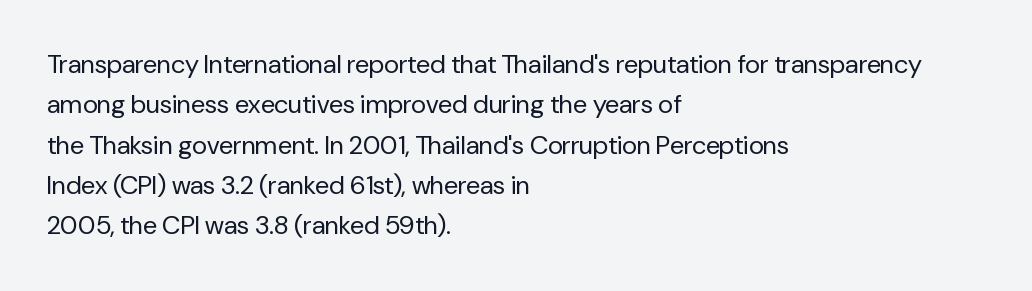
Q: Is the text bold? A: No.
Q: Is the text italic (slanted)? A: No, it is upright.
Q: Is the text underlined? A: No.
Q: How is the paragraph aligned? A: Left-aligned.
Q: Is the spacing between letters normal or unusually wide? A: Normal.
Q: Is the spacing between lines tight, normal or loose? A: Normal.
